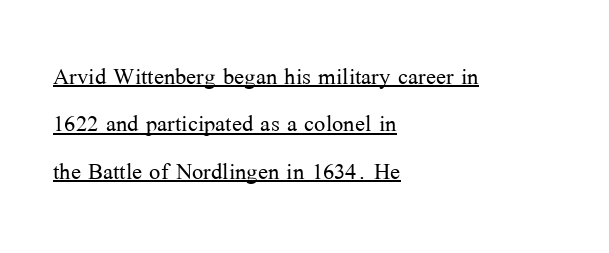
Q: Is the text bold? A: No.
Q: Is the text italic (slanted)? A: No, it is upright.
Q: Is the typeface a serif or a sans-serif typeface? A: Serif.
Q: Is the text underlined? A: Yes.
Q: How is the paragraph aligned? A: Left-aligned.
Q: Is the spacing between letters normal or unusually wide? A: Normal.
Q: Is the spacing between lines tight, normal or loose? A: Normal.
Q: Width (condensed, normal, or wide)? A: Normal.
Q: Stroke contrast? A: Medium.
Q: x-height? A: Medium.
Q: Monospaced? A: No.
